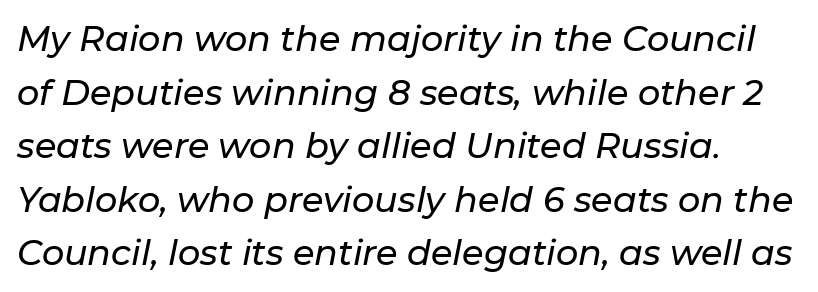
These lines sit exactly where default settings would place them. The rendering uses natural spacing where letterforms have individual widths. Slanted lettering throughout. The passage shown has conventional tracking throughout. Layout note: lines flush left. No word sits above an underline.
